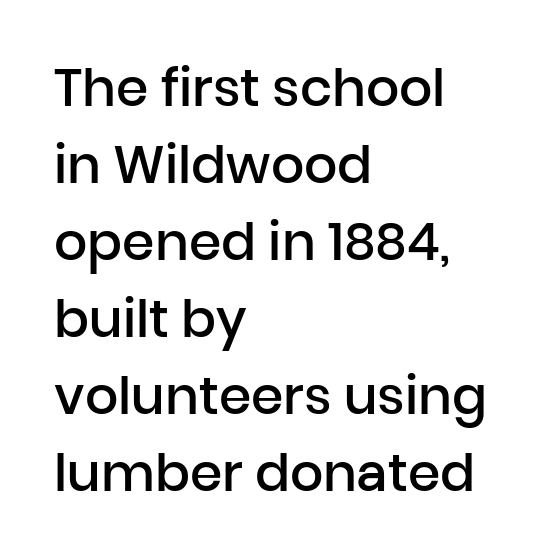
Q: Is the text bold? A: Semi-bold.
Q: Is the text italic (slanted)? A: No, it is upright.
Q: Is the typeface a serif or a sans-serif typeface? A: Sans-serif.
Q: Is the text underlined? A: No.
Q: How is the paragraph aligned? A: Left-aligned.
Q: Is the spacing between letters normal or unusually wide? A: Normal.
Q: Is the spacing between lines tight, normal or loose? A: Normal.
Q: Width (condensed, normal, or wide)? A: Normal.
Q: Stroke contrast? A: Low.
Q: x-height? A: Medium.
Q: Monospaced? A: No.
